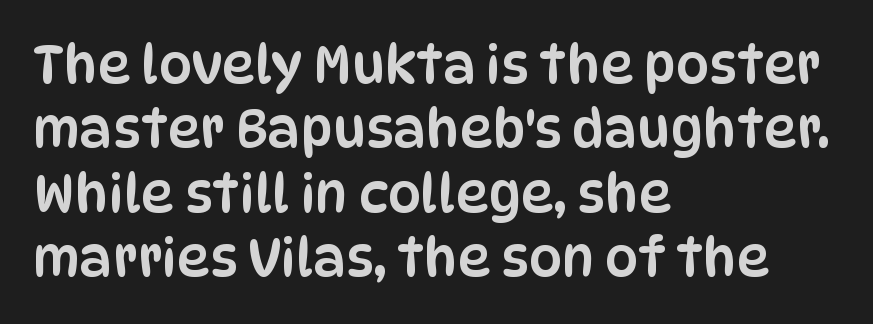
The image shows 52 px condensed sans-serif type, upright; set left-aligned, line spacing 1.24x, normal letter spacing, not underlined; low stroke contrast and a large x-height.
